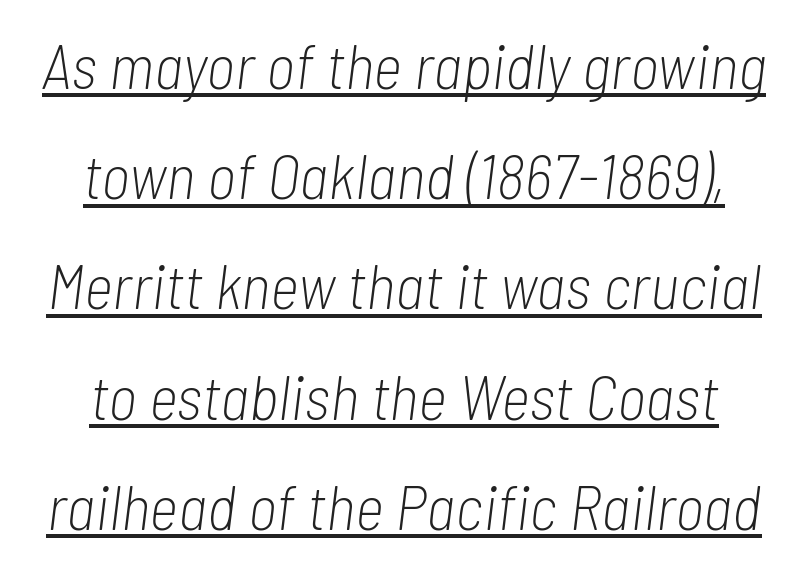
The image shows 63 px light, condensed type, italic (leaning right); set centered, line spacing 1.75x, normal letter spacing, underlined; low stroke contrast and a medium x-height.
